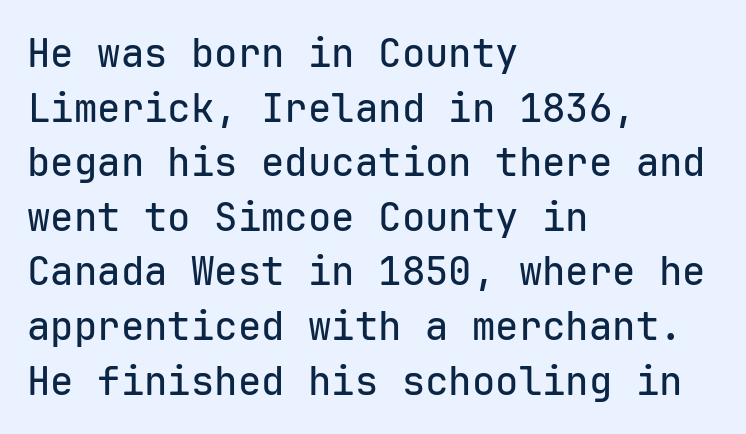
Honestly, there is no underline to notice here at all. The passage shown is typed in a monospace face where columns stay perfectly aligned. Nothing sits at the stroke ends, so this counts as sans-serif. A classic flush-left, rag-right setting is used for this passage. Interline gaps are of average width in this sample. The rendering keeps characters at their native spacing.
